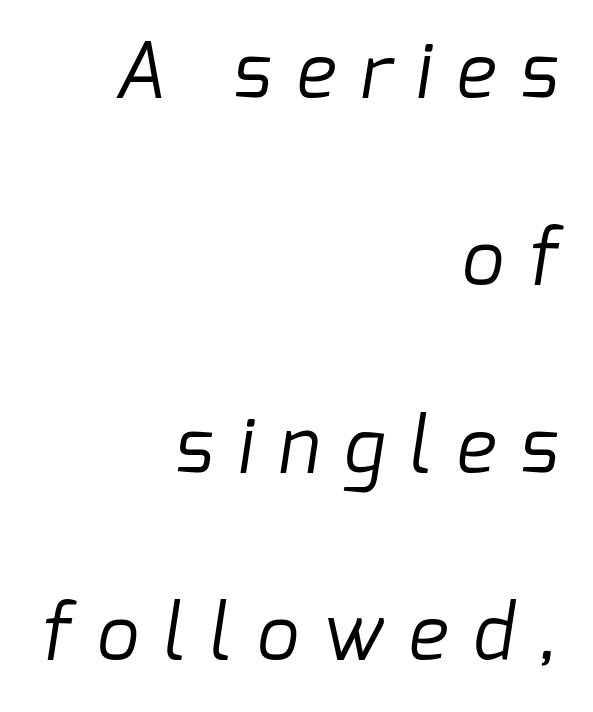
The image shows 75 px regular-weight sans-serif type; set right-aligned, loose line spacing (2.5x), unusually wide letter spacing (+0.33 em), not underlined; low stroke contrast and a medium x-height.
